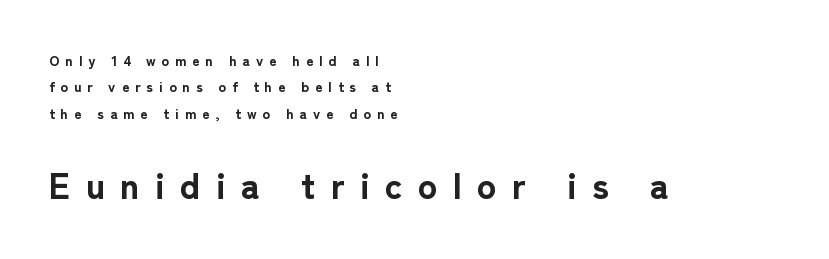
Q: Is the text bold? A: Yes.
Q: Is the text italic (slanted)? A: No, it is upright.
Q: Is the typeface a serif or a sans-serif typeface? A: Sans-serif.
Q: Is the text underlined? A: No.
Q: How is the paragraph aligned? A: Left-aligned.
Q: Is the spacing between letters normal or unusually wide? A: Unusually wide.
Q: Which block of text is set in a larger size, the first (top) or the second (bottom)? A: The second (bottom) one.
Q: Width (condensed, normal, or wide)? A: Normal.
Q: Stroke contrast? A: Low.
Q: x-height? A: Medium.
Q: Monospaced? A: No.
